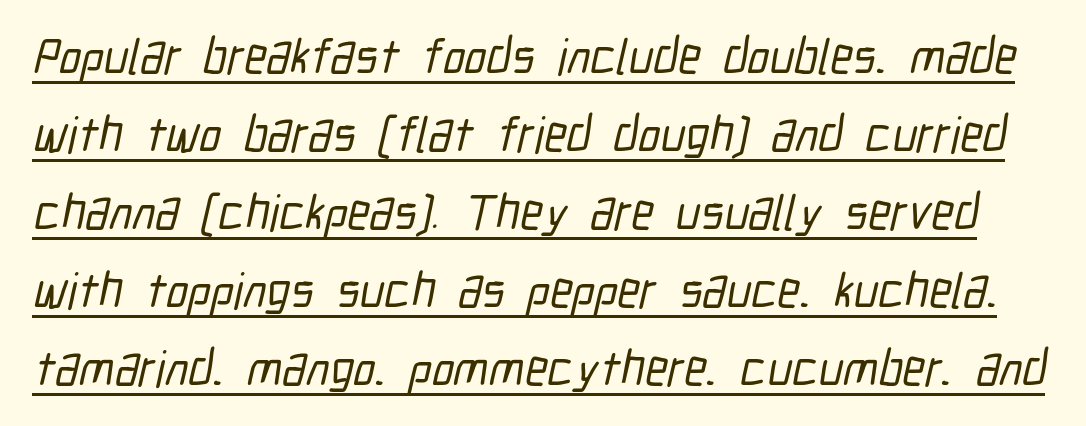
{"serif": "no", "width": "condensed", "stroke_contrast": "low", "x_height": "medium", "monospaced": "no", "underline": "yes", "line_spacing": "normal", "line_spacing_ratio": 1.56, "letter_spacing": "normal", "letter_spacing_em": 0.0, "glyph_px": 50}
